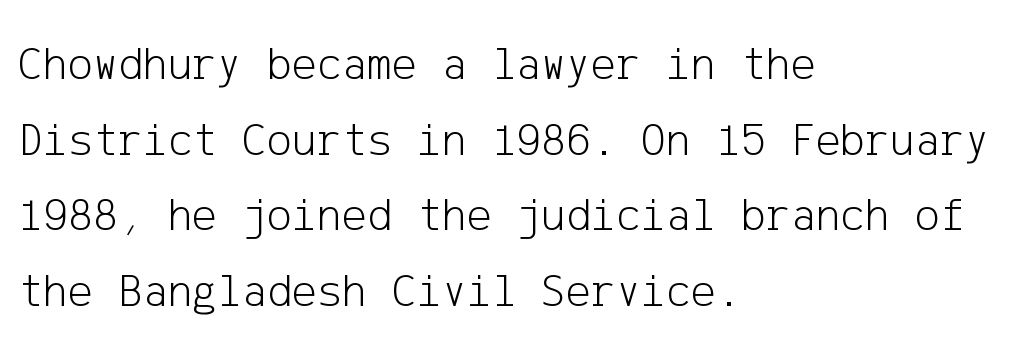
Q: Is the text bold? A: No.
Q: Is the text italic (slanted)? A: No, it is upright.
Q: Is the typeface a serif or a sans-serif typeface? A: Sans-serif.
Q: Is the text underlined? A: No.
Q: How is the paragraph aligned? A: Left-aligned.
Q: Is the spacing between letters normal or unusually wide? A: Normal.
Q: Is the spacing between lines tight, normal or loose? A: Normal.
Q: Width (condensed, normal, or wide)? A: Normal.
Q: Stroke contrast? A: Low.
Q: x-height? A: Medium.
